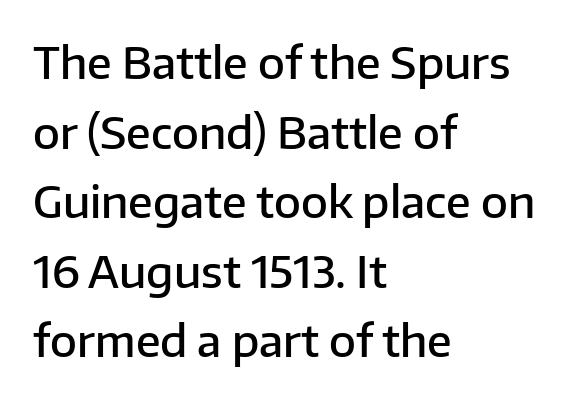
{"serif": "no", "italic": "no", "bold": "semi", "weight": "semibold", "width": "normal", "stroke_contrast": "low", "x_height": "medium", "monospaced": "no", "underline": "no", "align": "left", "line_spacing": "normal", "line_spacing_ratio": 1.58, "letter_spacing": "normal", "letter_spacing_em": 0.0, "glyph_px": 44}
